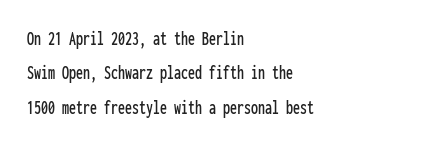
The image shows 20 px text type, upright; set left-aligned, line spacing 1.72x, normal letter spacing, not underlined.
